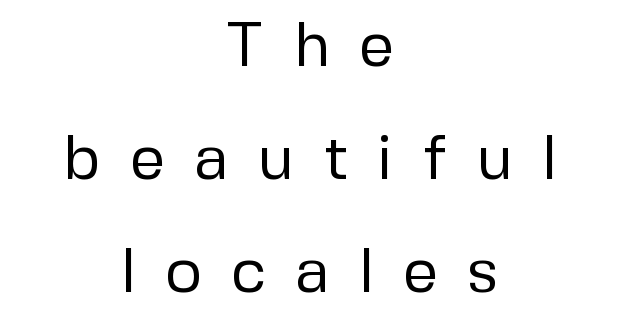
In terms of letterspacing, this is a distinctly airy, spread setting. The gap between lines stays unmarked. Posture: straight, roman, zero tilt. Stems and bowls with no extra thickness — not bold. The passage shown is typeset with a sans-serif family. Each letter keeps its own natural width here, so spacing adapts to shape.
